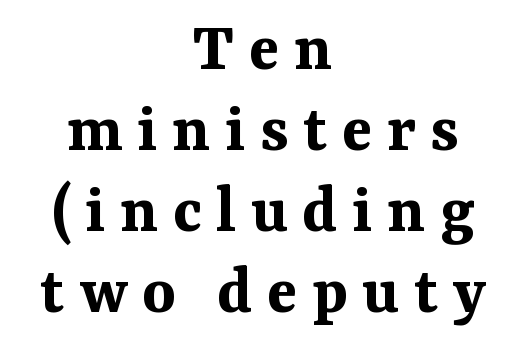
Quick note: underline off. Words appear elongated and porous because spacing is wide. Regarding serifs, this sample has them. The compositor balanced each line on the midline.
